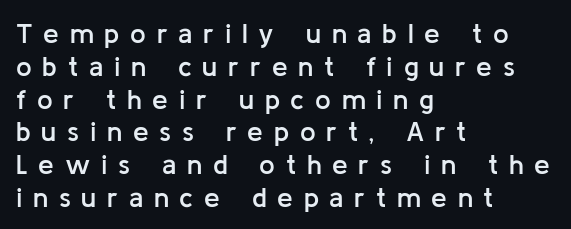
Q: Is the text bold? A: Semi-bold.
Q: Is the text italic (slanted)? A: No, it is upright.
Q: Is the typeface a serif or a sans-serif typeface? A: Sans-serif.
Q: Is the text underlined? A: No.
Q: How is the paragraph aligned? A: Left-aligned.
Q: Is the spacing between letters normal or unusually wide? A: Unusually wide.
Q: Width (condensed, normal, or wide)? A: Normal.
Q: Stroke contrast? A: Low.
Q: x-height? A: Medium.
Q: Monospaced? A: No.
